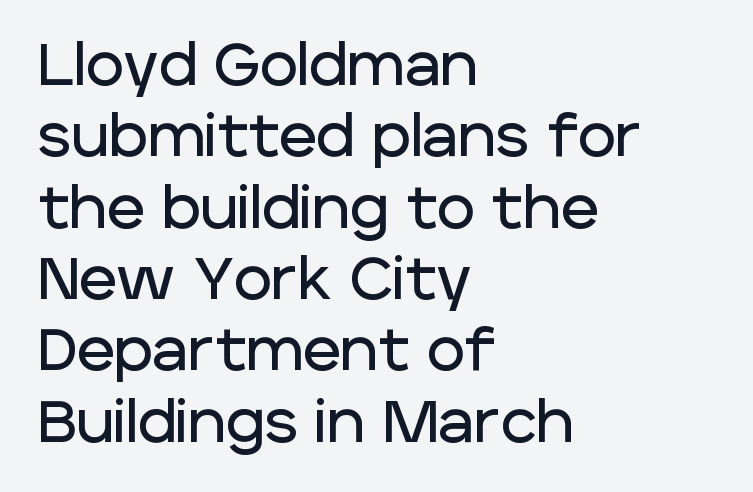
{"serif": "no", "italic": "no", "width": "normal", "stroke_contrast": "low", "x_height": "large", "monospaced": "no", "underline": "no", "align": "left", "line_spacing_ratio": 1.23, "letter_spacing": "normal", "letter_spacing_em": 0.0, "glyph_px": 58}
